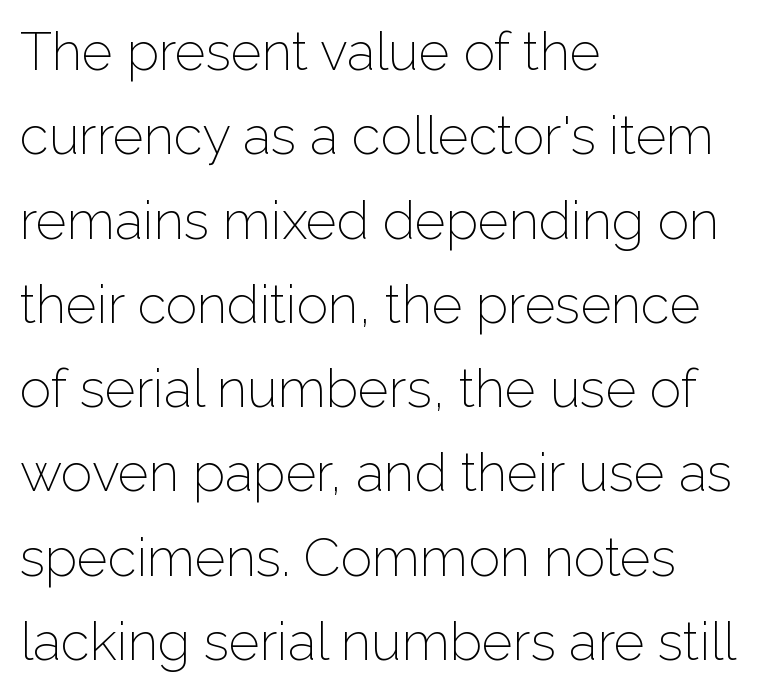
{"serif": "no", "italic": "no", "bold": "no", "weight": "light", "width": "normal", "stroke_contrast": "low", "x_height": "medium", "monospaced": "no", "underline": "no", "align": "left", "line_spacing": "normal", "line_spacing_ratio": 1.59, "letter_spacing": "normal", "letter_spacing_em": 0.0, "glyph_px": 53}
